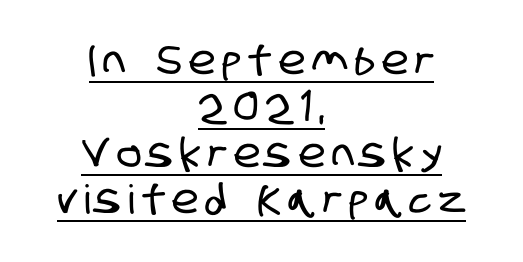
{"serif": "no", "width": "condensed", "stroke_contrast": "low", "x_height": "large", "monospaced": "no", "underline": "yes", "align": "center", "line_spacing_ratio": 1.16, "glyph_px": 40}
